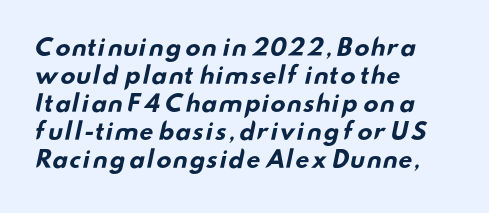
Q: Is the text bold? A: Yes.
Q: Is the text underlined? A: No.
Q: How is the paragraph aligned? A: Left-aligned.
Q: Is the spacing between letters normal or unusually wide? A: Normal.
